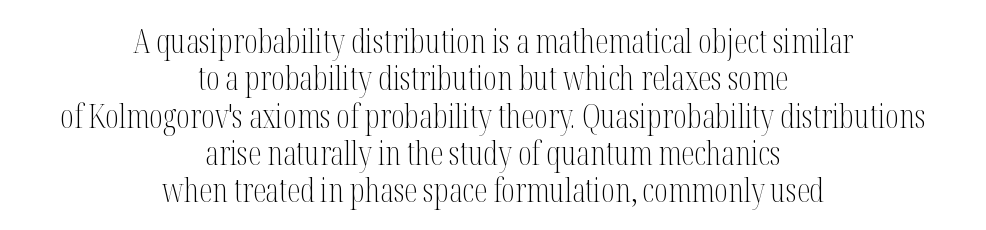
Q: Is the text bold? A: No.
Q: Is the text italic (slanted)? A: No, it is upright.
Q: Is the typeface a serif or a sans-serif typeface? A: Serif.
Q: Is the text underlined? A: No.
Q: How is the paragraph aligned? A: Centered.
Q: Is the spacing between letters normal or unusually wide? A: Normal.
Q: Is the spacing between lines tight, normal or loose? A: Tight.
Q: Width (condensed, normal, or wide)? A: Condensed.
Q: Stroke contrast? A: Medium.
Q: x-height? A: Medium.
Q: Monospaced? A: No.
